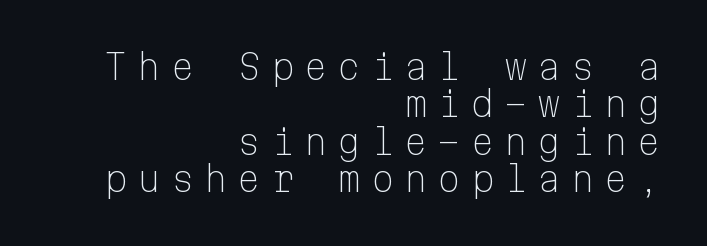
The characters are drawn with everyday or finer stroke widths. This rendering uses right alignment, leaving the left contour irregular. These lines are composed in type without serifs. Nobody drew a line under any word here.
